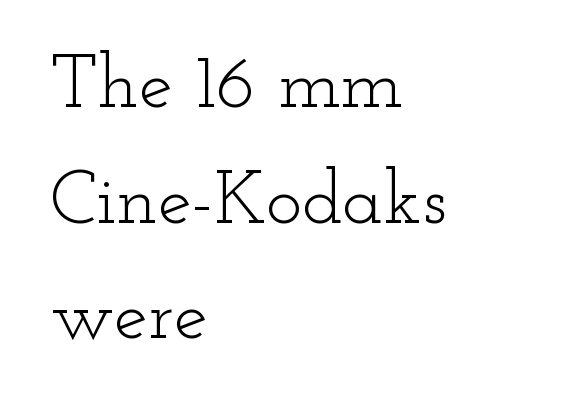
The image shows 76 px light, wide serif type, upright; set left-aligned, normal line spacing (1.52x), normal letter spacing, not underlined; low stroke contrast and a small x-height.
